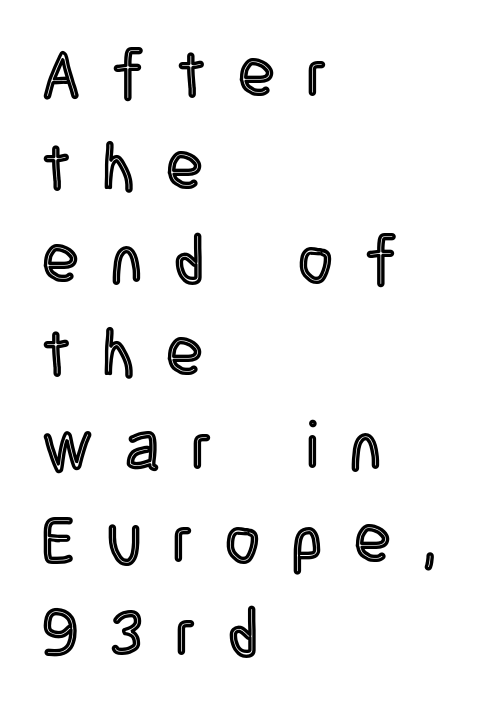
Unlike italic type, these characters show no tilt at all. Note the varied advance widths — an 'i' is clearly narrower than an 'm'. Each new line begins a customary step beneath the previous one. Each word looks stretched out because of the extra space between its letters. The space beneath each line is pristine and unruled.
